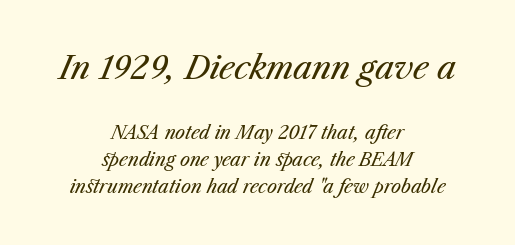
The image shows 32 px regular-weight type, italic (leaning right); set centered, normal line spacing (1.5x), normal letter spacing, not underlined; the first (top) block is 1.78x larger; medium stroke contrast and a medium x-height.
